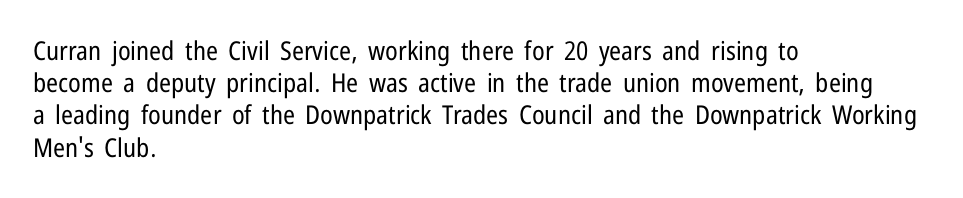
The image shows 26 px text type, upright; set left-aligned, line spacing 1.24x, normal letter spacing, not underlined.
